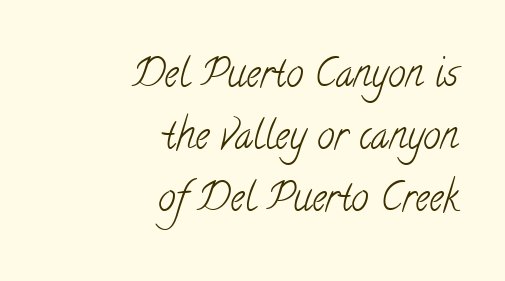
The image shows 39 px light, condensed serif type; set right-aligned, normal line spacing (1.59x), normal letter spacing, not underlined; low stroke contrast and a small x-height.
